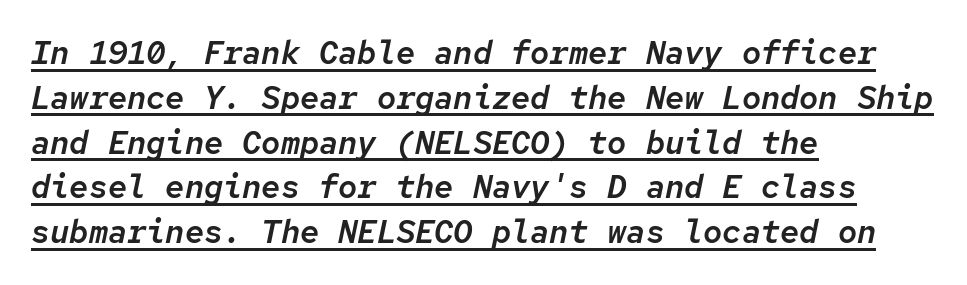
The image shows 32 px text type, italic (leaning right), monospaced; set left-aligned, normal line spacing (1.4x), normal letter spacing, underlined; low stroke contrast and a medium x-height.
